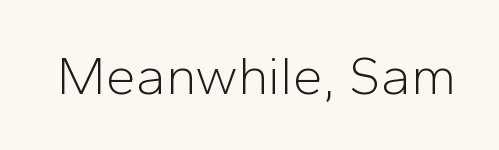
The image shows 54 px light sans-serif type, upright; set normal letter spacing, not underlined; low stroke contrast and a medium x-height.
